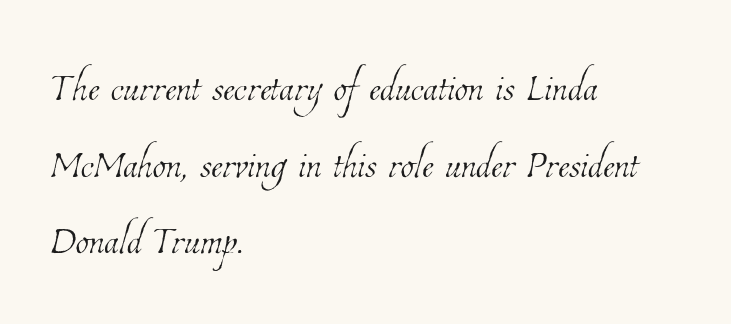
Q: Is the text bold? A: No.
Q: Is the text underlined? A: No.
Q: How is the paragraph aligned? A: Left-aligned.
Q: Is the spacing between letters normal or unusually wide? A: Normal.
Q: Is the spacing between lines tight, normal or loose? A: Normal.
Q: Width (condensed, normal, or wide)? A: Condensed.
Q: Stroke contrast? A: Low.
Q: x-height? A: Medium.
Q: Monospaced? A: No.
